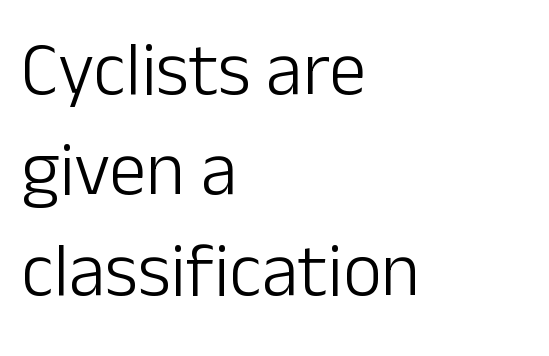
Q: Is the text bold? A: No.
Q: Is the text italic (slanted)? A: No, it is upright.
Q: Is the typeface a serif or a sans-serif typeface? A: Sans-serif.
Q: Is the text underlined? A: No.
Q: How is the paragraph aligned? A: Left-aligned.
Q: Is the spacing between letters normal or unusually wide? A: Normal.
Q: Is the spacing between lines tight, normal or loose? A: Normal.
Q: Width (condensed, normal, or wide)? A: Normal.
Q: Stroke contrast? A: Low.
Q: x-height? A: Medium.
Q: Monospaced? A: No.
